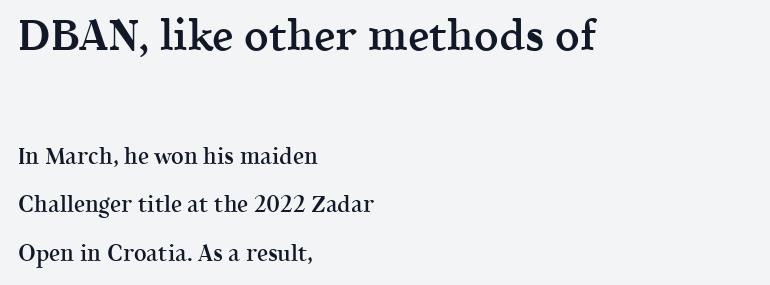
Q: Is the text bold? A: Semi-bold.
Q: Is the text italic (slanted)? A: No, it is upright.
Q: Is the typeface a serif or a sans-serif typeface? A: Serif.
Q: Is the text underlined? A: No.
Q: How is the paragraph aligned? A: Left-aligned.
Q: Is the spacing between letters normal or unusually wide? A: Normal.
Q: Is the spacing between lines tight, normal or loose? A: Loose.
Q: Which block of text is set in a larger size, the first (top) or the second (bottom)? A: The first (top) one.
Q: Width (condensed, normal, or wide)? A: Normal.
Q: x-height? A: Medium.
Q: Monospaced? A: No.
